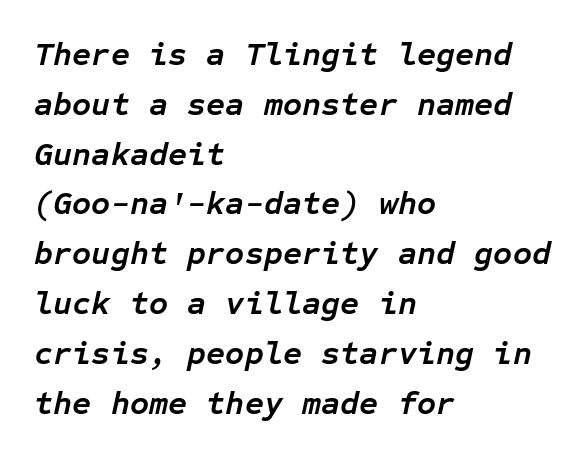
{"italic": "yes", "lean": "right", "slant_degrees": 12, "bold": "yes", "weight": "semibold", "width": "normal", "stroke_contrast": "low", "x_height": "medium", "monospaced": "yes", "underline": "no", "align": "left", "line_spacing": "normal", "line_spacing_ratio": 1.51, "letter_spacing": "normal", "letter_spacing_em": 0.0, "glyph_px": 33}
